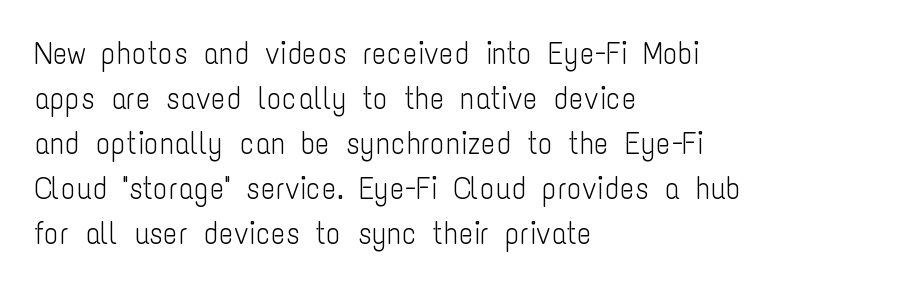
Q: Is the text bold? A: No.
Q: Is the text italic (slanted)? A: No, it is upright.
Q: Is the typeface a serif or a sans-serif typeface? A: Sans-serif.
Q: Is the text underlined? A: No.
Q: How is the paragraph aligned? A: Left-aligned.
Q: Is the spacing between letters normal or unusually wide? A: Normal.
Q: Is the spacing between lines tight, normal or loose? A: Normal.
Q: Width (condensed, normal, or wide)? A: Condensed.
Q: Stroke contrast? A: Low.
Q: x-height? A: Medium.
Q: Monospaced? A: No.
